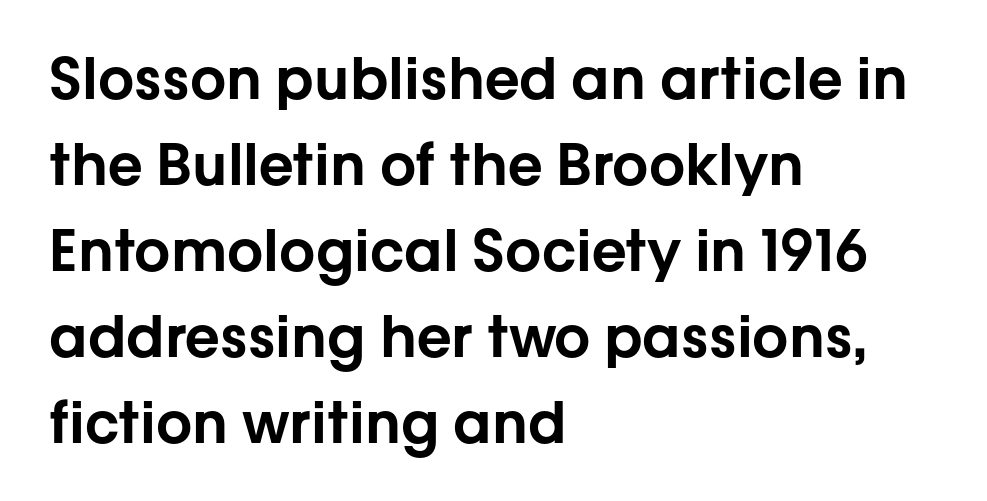
Any mark beneath the type? The region is blank. This sample uses plain, unmodified letter spacing. These lines are rendered in a variable-pitch font. Do the letters lean? They stand straight. The type family on display is of the sans-serif kind.
